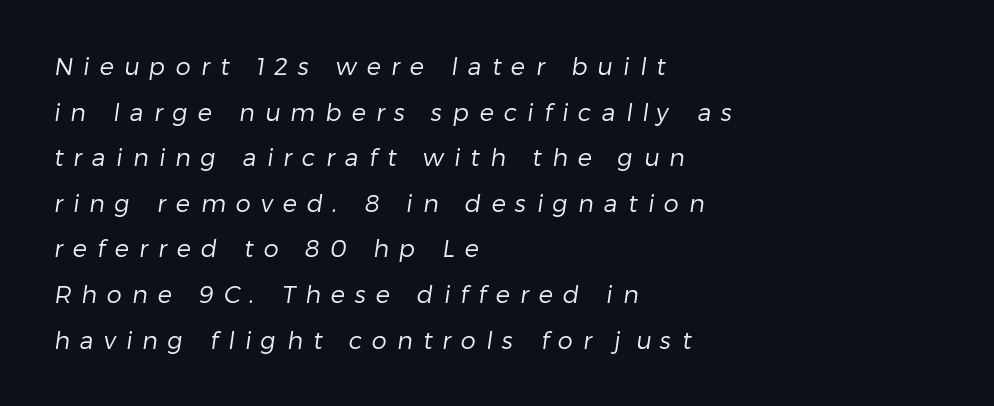
Q: Is the text bold? A: No.
Q: Is the text underlined? A: No.
Q: How is the paragraph aligned? A: Left-aligned.
Q: Is the spacing between letters normal or unusually wide? A: Unusually wide.
Q: Is the spacing between lines tight, normal or loose? A: Loose.
